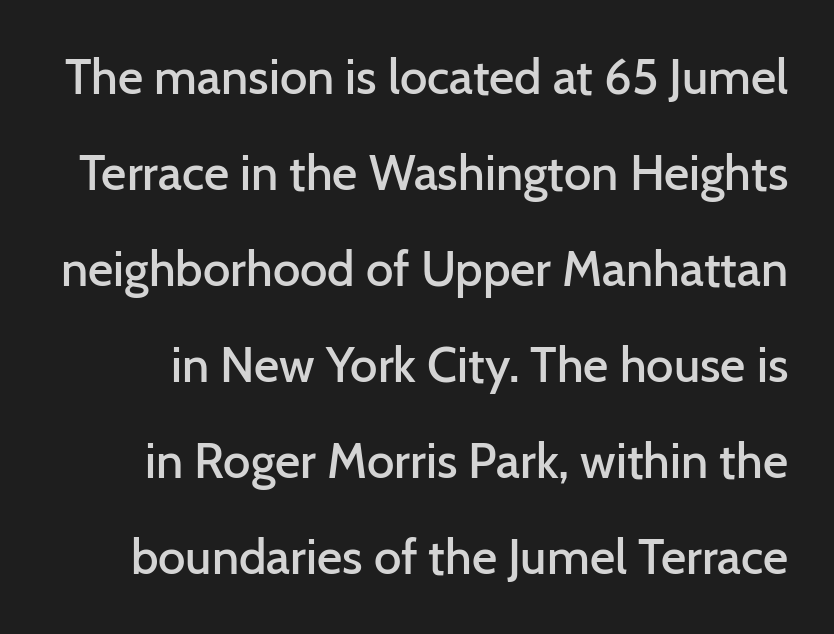
The image shows 49 px semibold sans-serif type, upright; set loose line spacing (1.96x), normal letter spacing, not underlined; low stroke contrast and a medium x-height.
